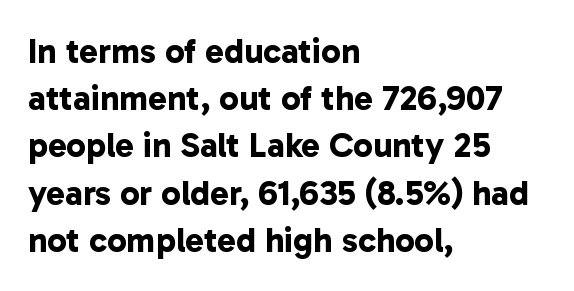
Q: Is the text bold? A: Yes.
Q: Is the typeface a serif or a sans-serif typeface? A: Sans-serif.
Q: Is the text underlined? A: No.
Q: How is the paragraph aligned? A: Left-aligned.
Q: Is the spacing between letters normal or unusually wide? A: Normal.
Q: Is the spacing between lines tight, normal or loose? A: Normal.
Q: Width (condensed, normal, or wide)? A: Normal.
Q: Stroke contrast? A: Low.
Q: x-height? A: Medium.
Q: Monospaced? A: No.
